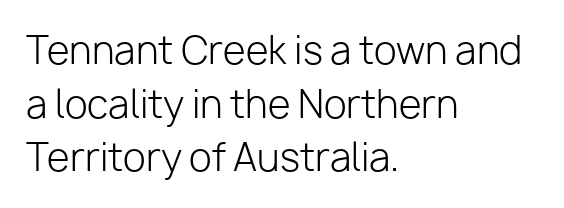
{"serif": "no", "italic": "no", "bold": "no", "weight": "light", "width": "normal", "stroke_contrast": "low", "x_height": "medium", "monospaced": "no", "underline": "no", "align": "left", "line_spacing": "normal", "line_spacing_ratio": 1.45, "letter_spacing": "normal", "letter_spacing_em": 0.0, "glyph_px": 37}
